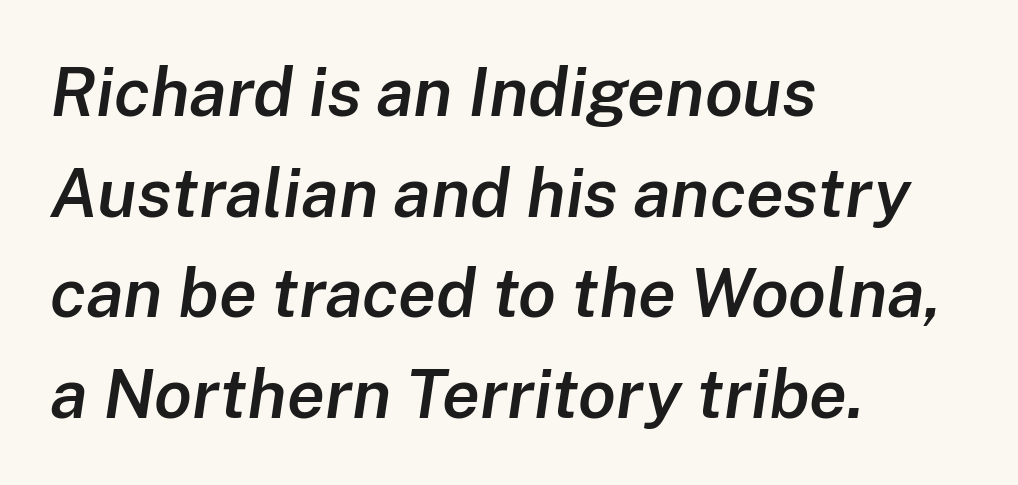
The image shows 69 px semibold type, italic (leaning right); set left-aligned, normal line spacing (1.46x), normal letter spacing, not underlined; low stroke contrast and a medium x-height.
